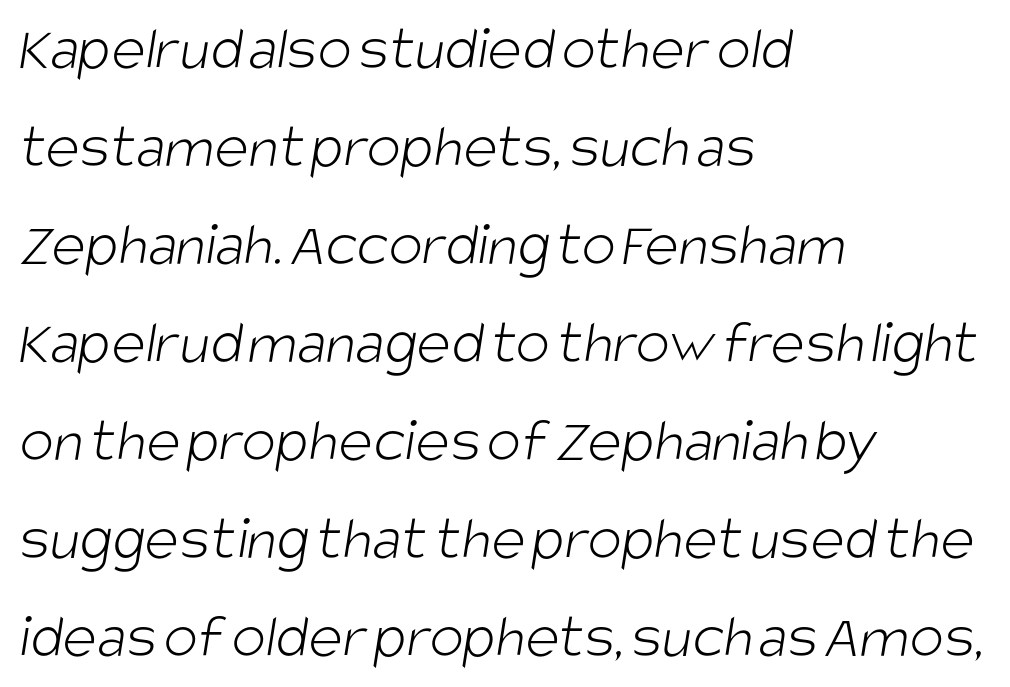
The image shows 64 px light, condensed sans-serif type; set left-aligned, normal line spacing (1.53x), normal letter spacing, not underlined; low stroke contrast and a large x-height.
